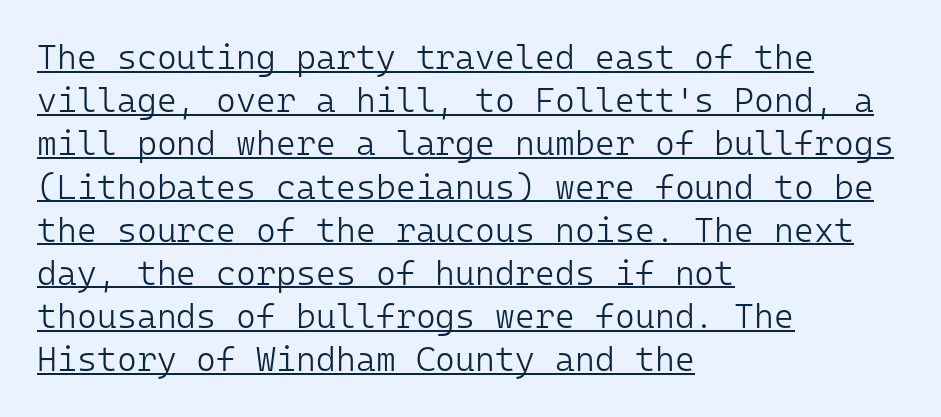
Q: Is the text bold? A: No.
Q: Is the text italic (slanted)? A: No, it is upright.
Q: Is the typeface a serif or a sans-serif typeface? A: Sans-serif.
Q: Is the text underlined? A: Yes.
Q: How is the paragraph aligned? A: Left-aligned.
Q: Is the spacing between letters normal or unusually wide? A: Normal.
Q: Is the spacing between lines tight, normal or loose? A: Normal.
Q: Width (condensed, normal, or wide)? A: Normal.
Q: Stroke contrast? A: Low.
Q: x-height? A: Medium.
Q: Monospaced? A: Yes.
